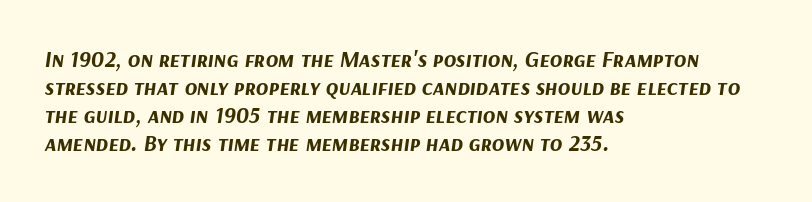
{"italic": "yes", "lean": "right", "slant_degrees": 9, "bold": "yes", "underline": "no", "align": "left", "line_spacing_ratio": 1.22, "letter_spacing": "normal", "letter_spacing_em": 0.0, "glyph_px": 23}
